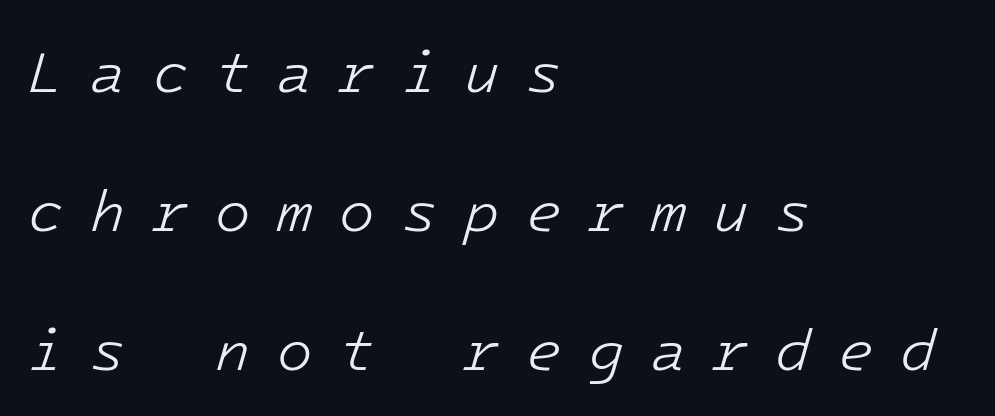
Is the block centered? No — it sits flush against the left margin. A typesetter would call this heavily tracked-out type. Vertical spacing — loose. Heaviness? Minimal to ordinary, like unemphasized prose. Lines of text with bare space underneath. The face used here is monospaced, like something from a code editor.
